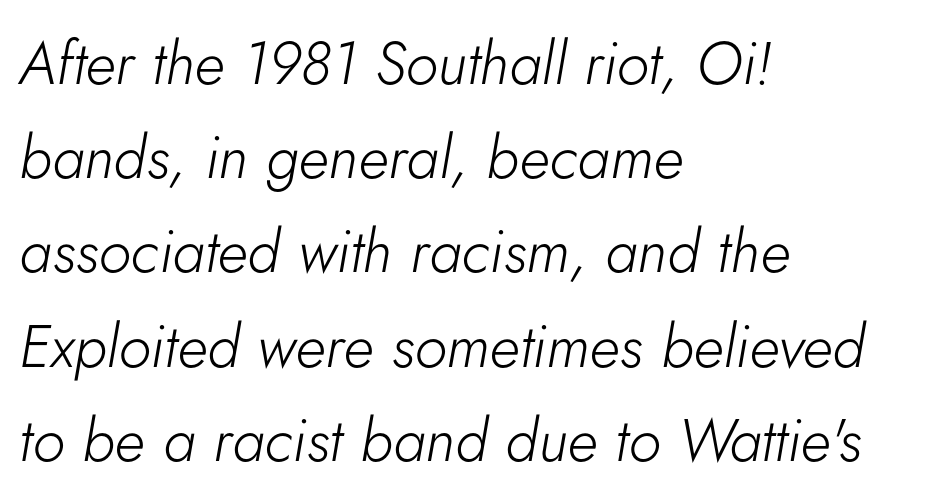
Q: Is the text bold? A: No.
Q: Is the text italic (slanted)? A: Yes, it leans right by about 5 degrees.
Q: Is the text underlined? A: No.
Q: How is the paragraph aligned? A: Left-aligned.
Q: Is the spacing between letters normal or unusually wide? A: Normal.
Q: Is the spacing between lines tight, normal or loose? A: Normal.
Q: Width (condensed, normal, or wide)? A: Normal.
Q: Stroke contrast? A: Low.
Q: x-height? A: Small.
Q: Monospaced? A: No.
